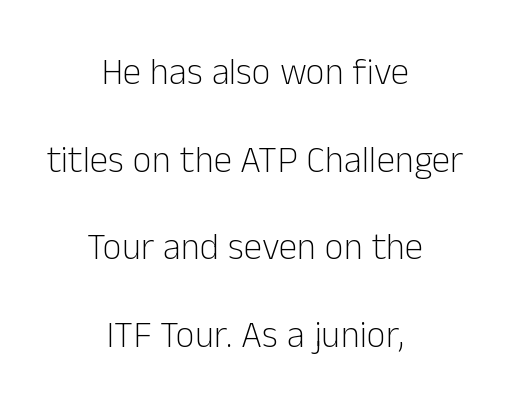
The image shows 37 px light sans-serif type, upright; set centered, loose line spacing (2.37x), normal letter spacing, not underlined; low stroke contrast and a medium x-height.
